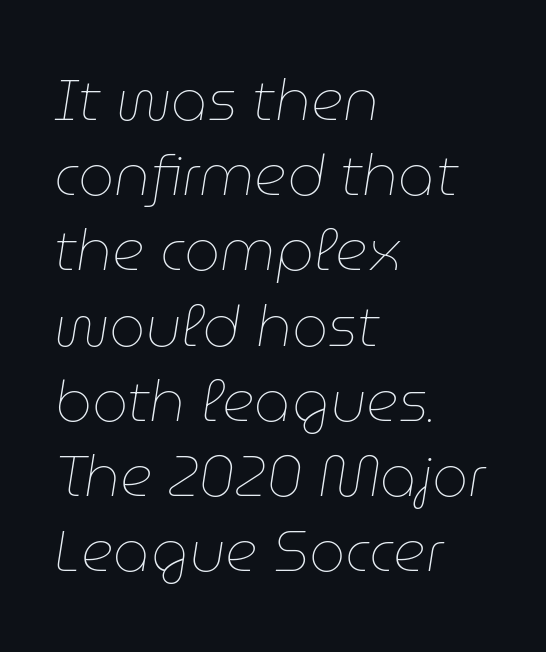
{"italic": "yes", "lean": "right", "slant_degrees": 9, "bold": "no", "weight": "thin", "width": "normal", "stroke_contrast": "low", "x_height": "medium", "monospaced": "no", "underline": "no", "align": "left", "line_spacing": "normal", "line_spacing_ratio": 1.32, "letter_spacing": "normal", "letter_spacing_em": 0.0, "glyph_px": 57}
